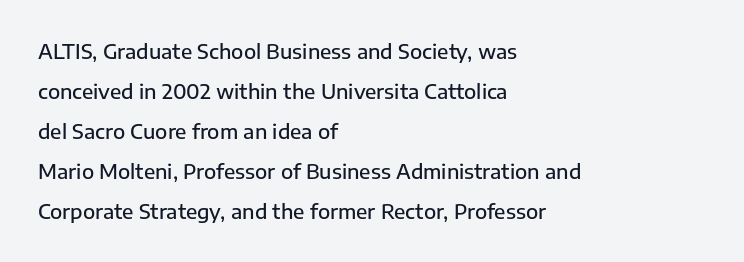
{"italic": "no", "bold": "semi", "underline": "no", "align": "left", "line_spacing": "loose", "line_spacing_ratio": 2.0, "letter_spacing": "normal", "letter_spacing_em": 0.0, "glyph_px": 20}
